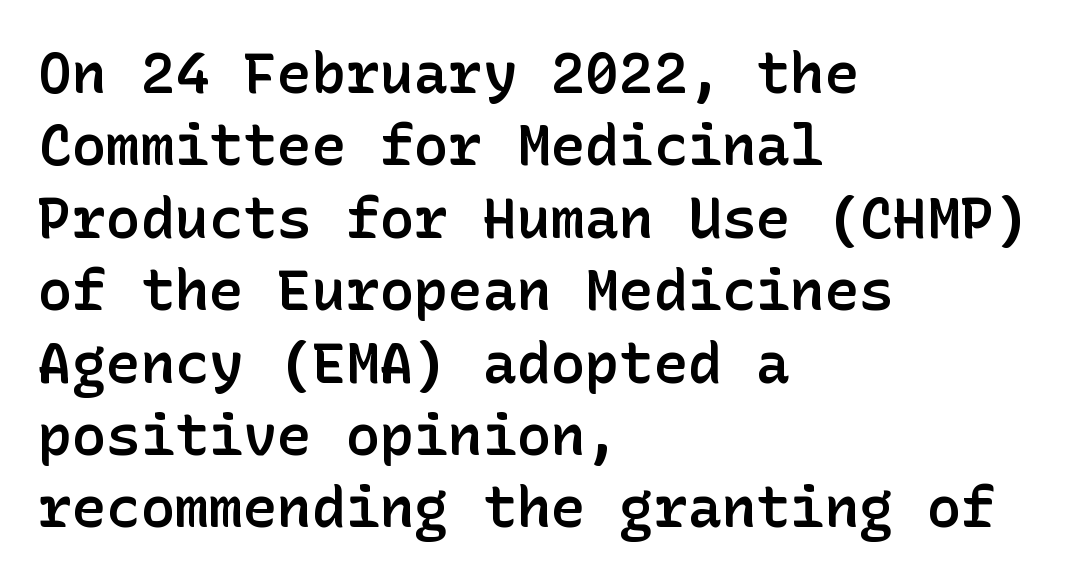
{"serif": "no", "italic": "no", "bold": "semi", "weight": "semibold", "width": "normal", "stroke_contrast": "low", "x_height": "medium", "underline": "no", "align": "left", "line_spacing": "normal", "line_spacing_ratio": 1.27, "letter_spacing": "normal", "letter_spacing_em": 0.0, "glyph_px": 57}
